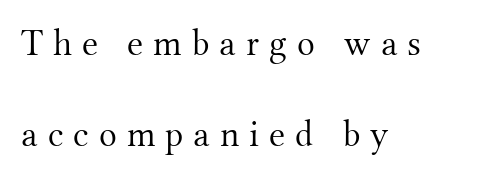
All the whitespace from short lines collects on the right. Honestly, there is no underline to notice here at all. You could not count columns in this text — the font is proportionally spaced. Each word looks stretched out because of the extra space between its letters.
